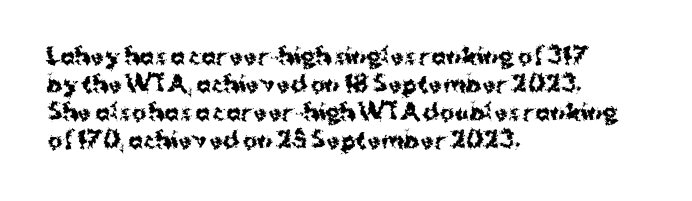
The image shows 22 px bold type, upright; set left-aligned, normal line spacing (1.27x), normal letter spacing, not underlined.
